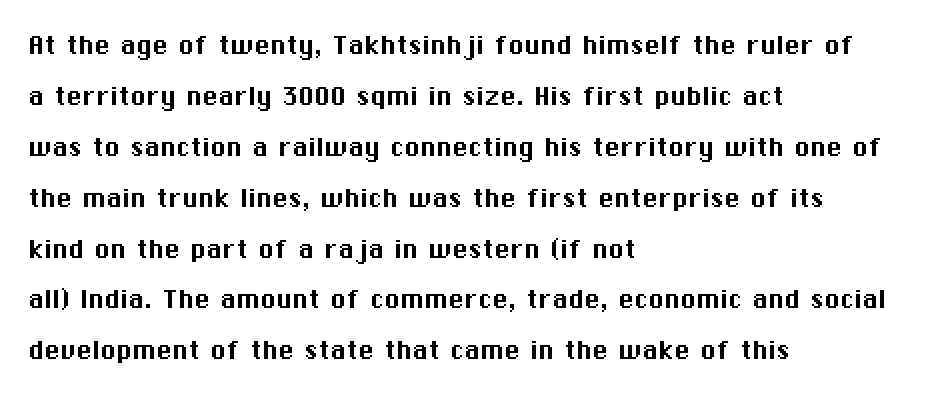
The image shows 32 px sans-serif type, upright; set left-aligned, normal line spacing (1.59x), normal letter spacing, not underlined; medium stroke contrast and a medium x-height.
